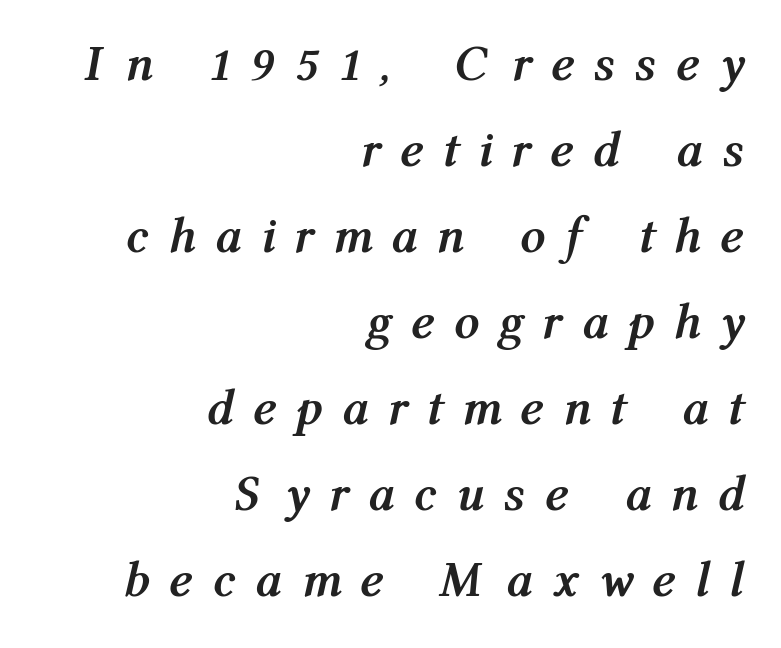
{"italic": "yes", "lean": "right", "slant_degrees": 12, "bold": "yes", "weight": "semibold", "width": "condensed", "stroke_contrast": "medium", "x_height": "medium", "monospaced": "no", "underline": "no", "align": "right", "line_spacing_ratio": 1.72, "letter_spacing": "wide", "letter_spacing_em": 0.49, "glyph_px": 50}
